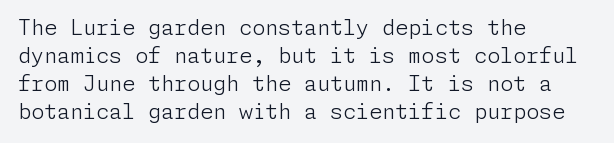
The image shows 21 px text type, upright; set left-aligned, normal line spacing (1.34x), normal letter spacing, not underlined.
